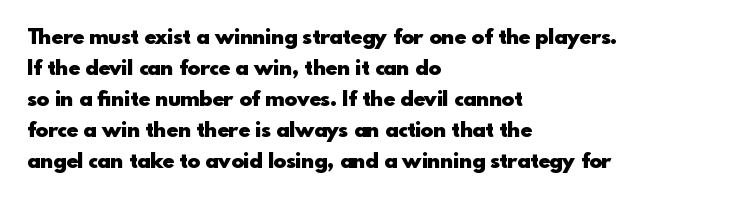
The image shows 21 px bold type, upright; set left-aligned, normal line spacing (1.48x), normal letter spacing, not underlined.
